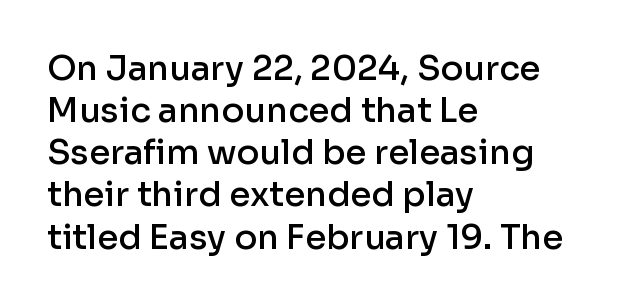
The image shows 34 px semibold sans-serif type, upright; set left-aligned, line spacing 1.24x, normal letter spacing, not underlined; low stroke contrast and a medium x-height.
